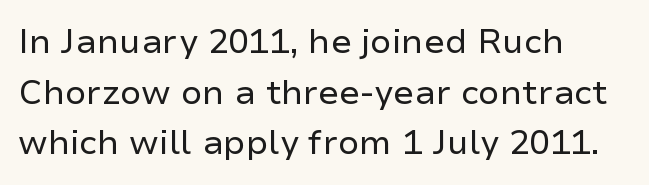
Beneath every word, the page is bare. The lines sit at an ordinary, default distance from one another. Think of a printed novel: that variable character pitch is what you see here. Observe the absence of serifs on each vertical stroke in this sample. Students, note that the glyphs here touch the page at normal intervals.
